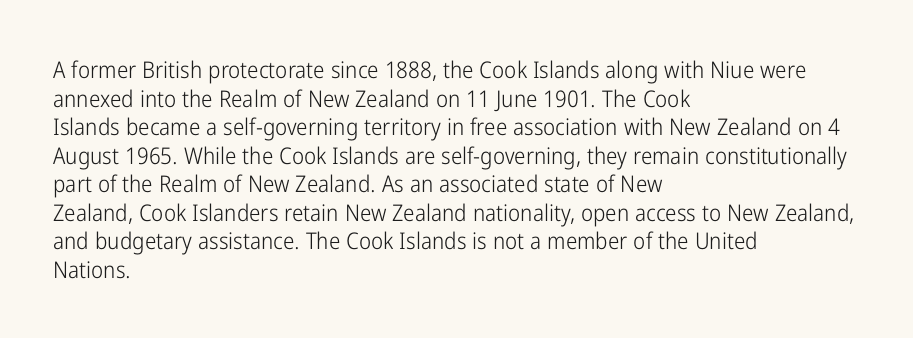
Q: Is the text bold? A: No.
Q: Is the text italic (slanted)? A: No, it is upright.
Q: Is the text underlined? A: No.
Q: How is the paragraph aligned? A: Left-aligned.
Q: Is the spacing between letters normal or unusually wide? A: Normal.
